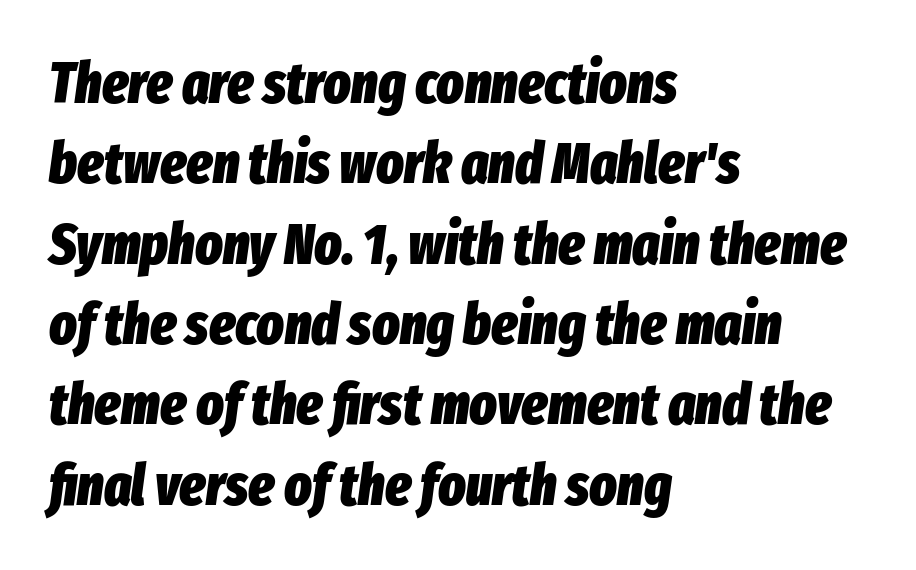
{"italic": "yes", "lean": "right", "slant_degrees": 8, "bold": "yes", "weight": "heavy", "width": "condensed", "stroke_contrast": "low", "x_height": "medium", "monospaced": "no", "underline": "no", "align": "left", "line_spacing": "normal", "line_spacing_ratio": 1.41, "letter_spacing": "normal", "letter_spacing_em": 0.0, "glyph_px": 57}
